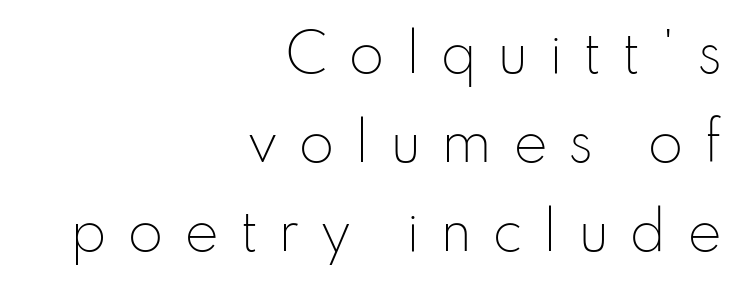
{"serif": "no", "italic": "no", "bold": "no", "weight": "light", "width": "normal", "stroke_contrast": "low", "x_height": "small", "monospaced": "no", "underline": "no", "align": "right", "line_spacing_ratio": 1.71, "letter_spacing": "wide", "letter_spacing_em": 0.39, "glyph_px": 52}
